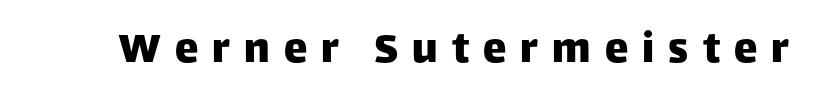
Q: Is the text italic (slanted)? A: No, it is upright.
Q: Is the typeface a serif or a sans-serif typeface? A: Sans-serif.
Q: Is the text underlined? A: No.
Q: Is the spacing between letters normal or unusually wide? A: Unusually wide.
Q: Width (condensed, normal, or wide)? A: Normal.
Q: Stroke contrast? A: Low.
Q: x-height? A: Large.
Q: Monospaced? A: No.
